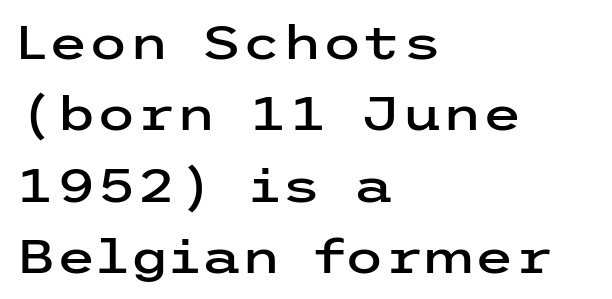
{"serif": "no", "italic": "no", "width": "wide", "stroke_contrast": "low", "x_height": "medium", "underline": "no", "align": "left", "line_spacing": "normal", "line_spacing_ratio": 1.55, "letter_spacing": "normal", "letter_spacing_em": 0.0, "glyph_px": 46}
